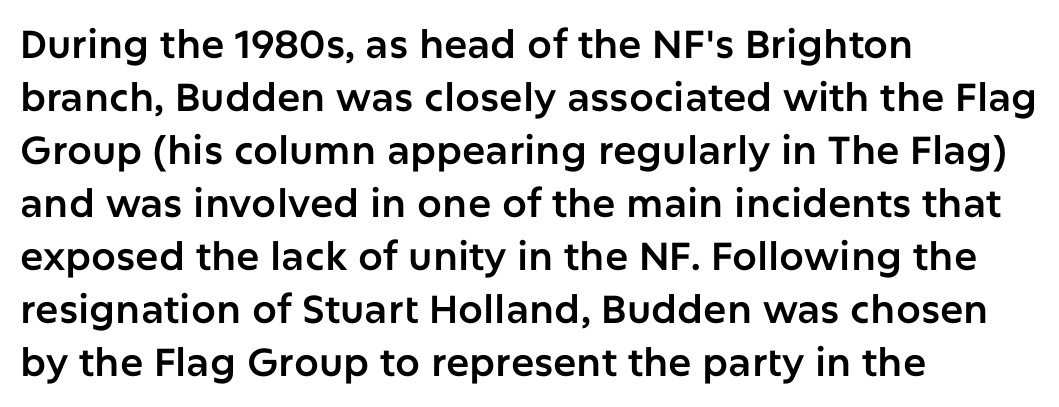
Varying glyph widths throughout — classic text-font behaviour. A sans-serif font was chosen for this passage. Anything drawn beneath the words? Only blank space. Normally led — the rows are evenly, conventionally spaced. If you drew a line through each stem, it would be perfectly vertical. The setting favours the left margin, as ordinary paragraphs usually do.
